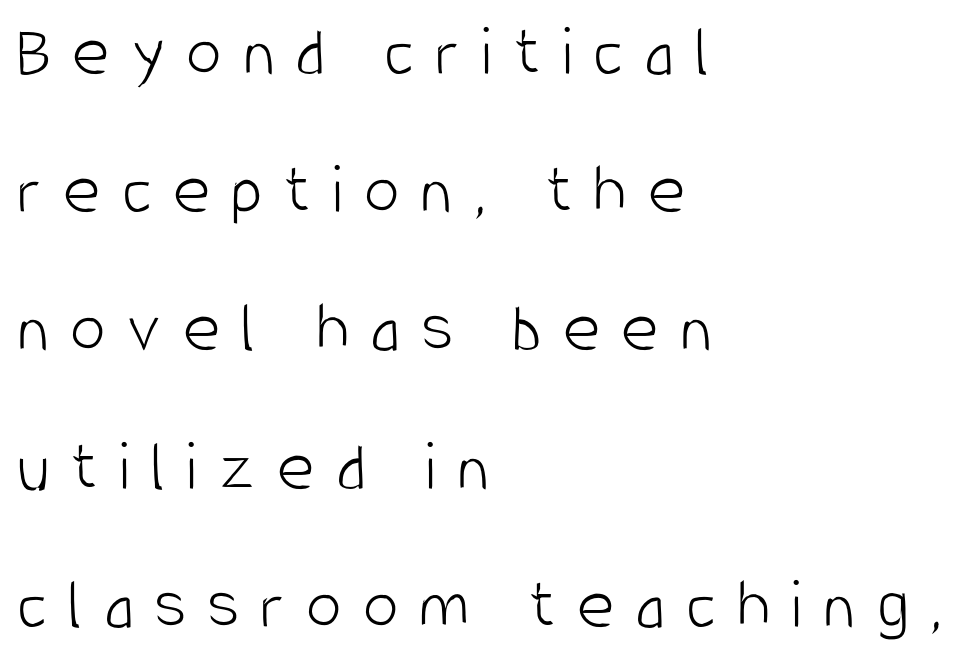
The image shows 72 px light, condensed sans-serif type, upright; set left-aligned, loose line spacing (1.92x), unusually wide letter spacing (+0.29 em), not underlined; low stroke contrast and a large x-height.
